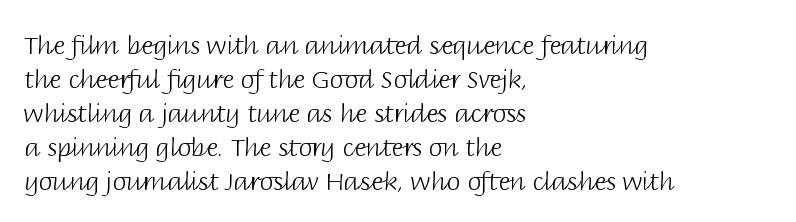
Q: Is the text bold? A: No.
Q: Is the text italic (slanted)? A: No, it is upright.
Q: Is the text underlined? A: No.
Q: How is the paragraph aligned? A: Left-aligned.
Q: Is the spacing between letters normal or unusually wide? A: Normal.
Q: Is the spacing between lines tight, normal or loose? A: Normal.
